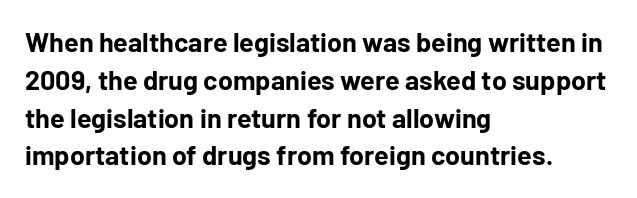
{"italic": "no", "bold": "yes", "underline": "no", "align": "left", "line_spacing": "normal", "line_spacing_ratio": 1.4, "letter_spacing": "normal", "letter_spacing_em": 0.0, "glyph_px": 27}
